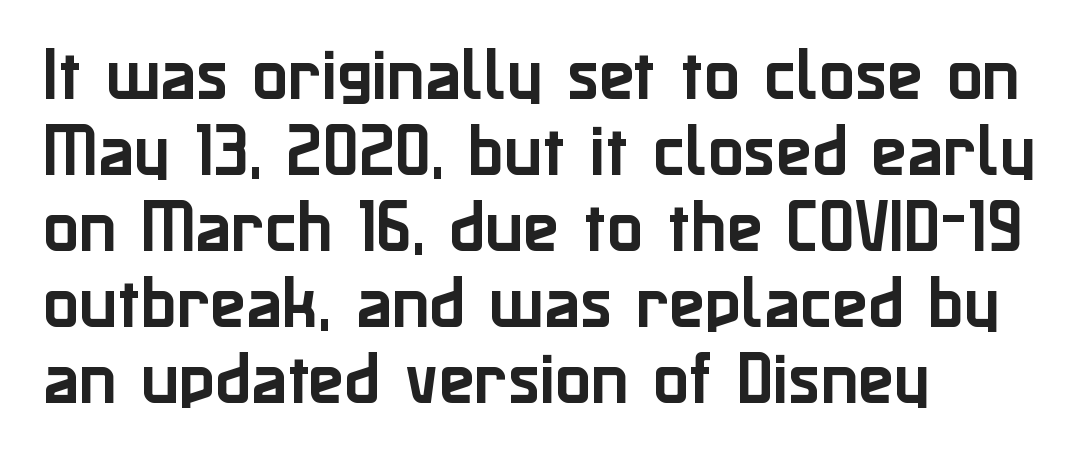
The image shows 59 px sans-serif type, upright; set left-aligned, normal line spacing (1.29x), normal letter spacing, not underlined; low stroke contrast and a medium x-height.
